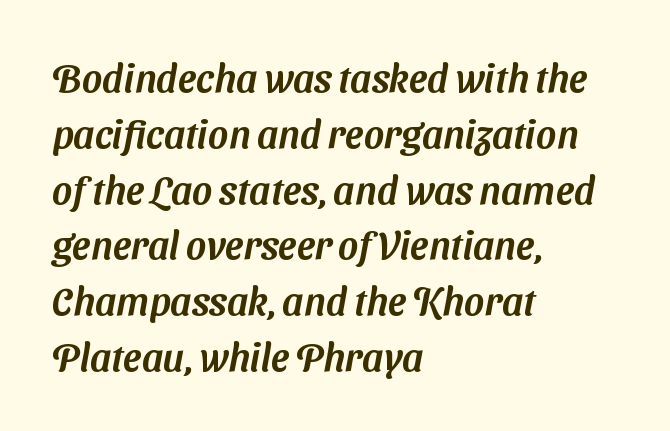
Q: Is the typeface a serif or a sans-serif typeface? A: Sans-serif.
Q: Is the text underlined? A: No.
Q: How is the paragraph aligned? A: Left-aligned.
Q: Is the spacing between letters normal or unusually wide? A: Normal.
Q: Is the spacing between lines tight, normal or loose? A: Normal.
Q: Width (condensed, normal, or wide)? A: Normal.
Q: Stroke contrast? A: Medium.
Q: x-height? A: Medium.
Q: Monospaced? A: No.
